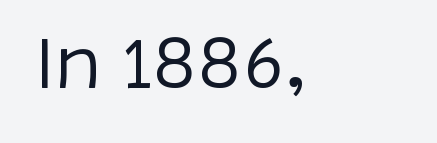
Q: Is the text bold? A: No.
Q: Is the text italic (slanted)? A: No, it is upright.
Q: Is the typeface a serif or a sans-serif typeface? A: Sans-serif.
Q: Is the text underlined? A: No.
Q: How is the paragraph aligned? A: Left-aligned.
Q: Is the spacing between letters normal or unusually wide? A: Normal.
Q: Width (condensed, normal, or wide)? A: Normal.
Q: Stroke contrast? A: Low.
Q: x-height? A: Large.
Q: Monospaced? A: No.
